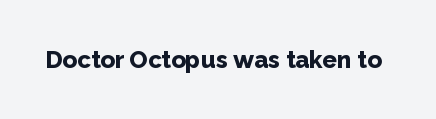
Q: Is the text bold? A: Yes.
Q: Is the text italic (slanted)? A: No, it is upright.
Q: Is the text underlined? A: No.
Q: Is the spacing between letters normal or unusually wide? A: Normal.
